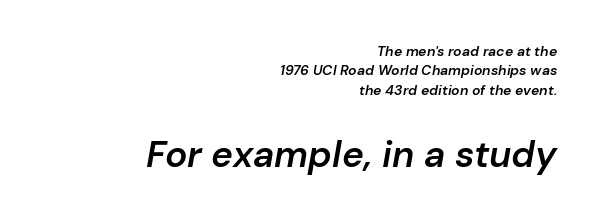
Q: Is the text bold? A: Semi-bold.
Q: Is the text italic (slanted)? A: Yes, it leans right by about 10 degrees.
Q: Is the text underlined? A: No.
Q: How is the paragraph aligned? A: Right-aligned.
Q: Is the spacing between letters normal or unusually wide? A: Normal.
Q: Is the spacing between lines tight, normal or loose? A: Normal.
Q: Which block of text is set in a larger size, the first (top) or the second (bottom)? A: The second (bottom) one.
Q: Width (condensed, normal, or wide)? A: Normal.
Q: Stroke contrast? A: Low.
Q: x-height? A: Medium.
Q: Monospaced? A: No.
